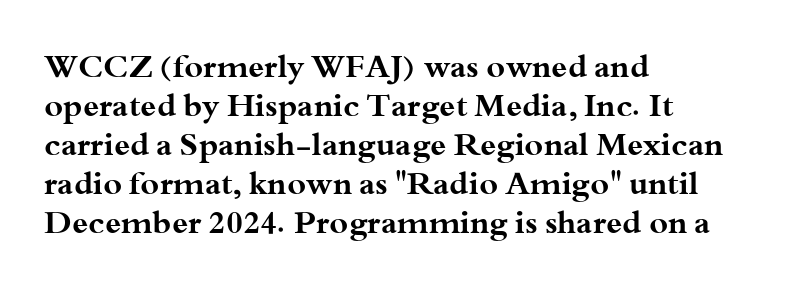
{"serif": "yes", "italic": "no", "bold": "yes", "weight": "bold", "width": "wide", "stroke_contrast": "medium", "x_height": "small", "monospaced": "no", "underline": "no", "align": "left", "line_spacing_ratio": 1.22, "letter_spacing": "normal", "letter_spacing_em": 0.0, "glyph_px": 32}
